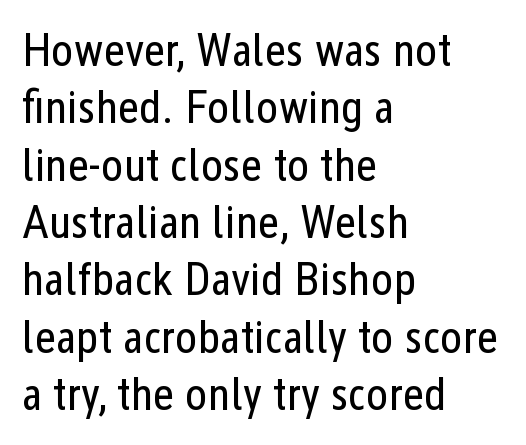
The image shows 47 px regular-weight, condensed sans-serif type, upright; set left-aligned, line spacing 1.22x, normal letter spacing, not underlined; low stroke contrast and a medium x-height.
